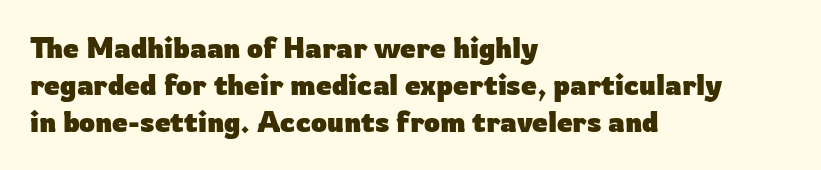
Q: Is the text bold? A: Yes.
Q: Is the text italic (slanted)? A: No, it is upright.
Q: Is the typeface a serif or a sans-serif typeface? A: Sans-serif.
Q: Is the text underlined? A: No.
Q: How is the paragraph aligned? A: Left-aligned.
Q: Is the spacing between letters normal or unusually wide? A: Normal.
Q: Is the spacing between lines tight, normal or loose? A: Normal.
Q: Width (condensed, normal, or wide)? A: Normal.
Q: Stroke contrast? A: Low.
Q: x-height? A: Medium.
Q: Monospaced? A: No.
